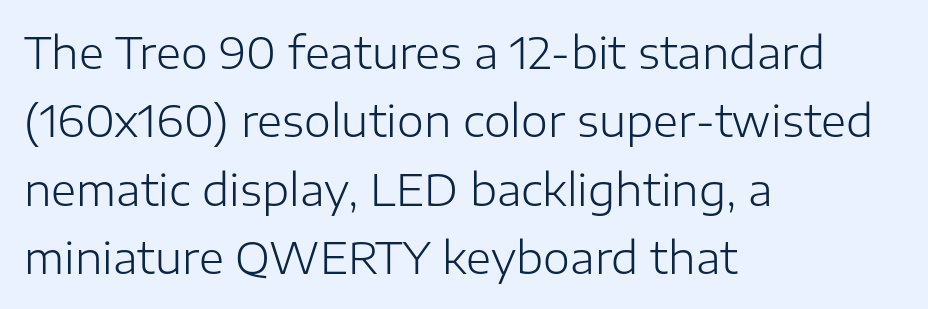
{"serif": "no", "italic": "no", "bold": "no", "weight": "light", "width": "normal", "stroke_contrast": "low", "x_height": "medium", "monospaced": "no", "underline": "no", "align": "left", "line_spacing": "normal", "line_spacing_ratio": 1.59, "letter_spacing": "normal", "letter_spacing_em": 0.0, "glyph_px": 43}
